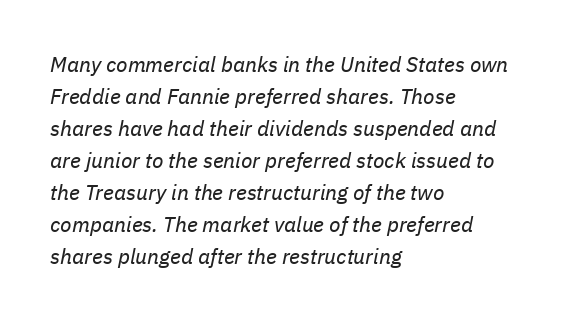
{"italic": "yes", "lean": "right", "slant_degrees": 11, "bold": "no", "underline": "no", "align": "left", "line_spacing": "normal", "line_spacing_ratio": 1.52, "letter_spacing": "normal", "letter_spacing_em": 0.0, "glyph_px": 21}
